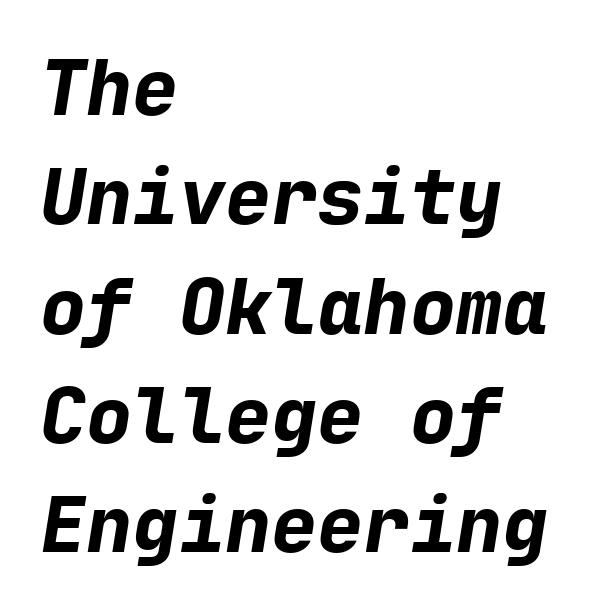
Leading: standard. Has an underline been added? It has not. Weight: bold. Glyph-to-glyph distance matches everyday printed text. Note the uniform advance width — an 'i' takes as much space as an 'm'.
